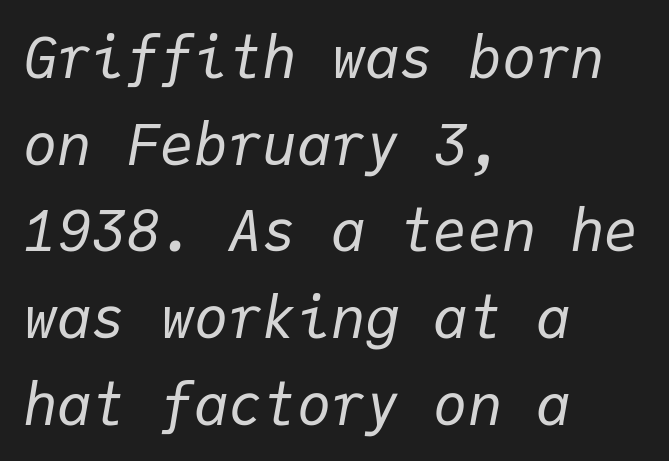
The image shows 57 px regular-weight type, italic (leaning right), monospaced; set left-aligned, normal line spacing (1.52x), normal letter spacing, not underlined; low stroke contrast and a medium x-height.
